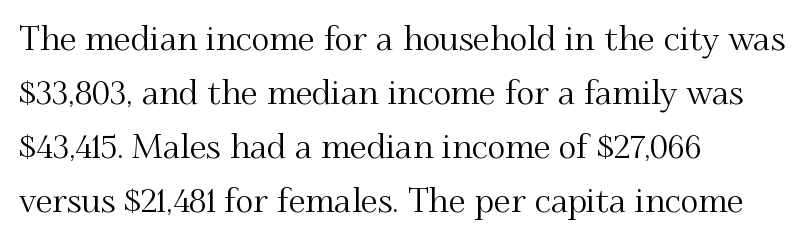
{"serif": "yes", "italic": "no", "width": "normal", "stroke_contrast": "medium", "x_height": "small", "monospaced": "no", "underline": "no", "align": "left", "line_spacing": "normal", "line_spacing_ratio": 1.59, "letter_spacing": "normal", "letter_spacing_em": 0.0, "glyph_px": 34}
